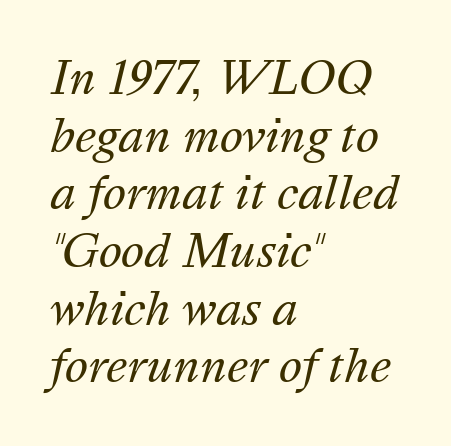
Honestly, the letter spacing is just normal — you wouldn't notice it. Every row of glyphs begins at an identical x-position on the left. Bold? No — there's no thickening of the strokes. Plain, unruled lines of type.
